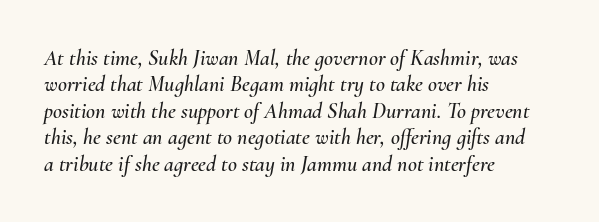
Q: Is the text italic (slanted)? A: Yes, it leans right by about 10 degrees.
Q: Is the text underlined? A: No.
Q: How is the paragraph aligned? A: Left-aligned.
Q: Is the spacing between letters normal or unusually wide? A: Normal.
